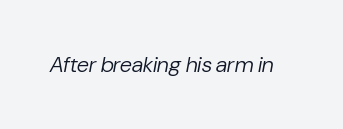
{"italic": "yes", "lean": "right", "slant_degrees": 10, "bold": "no", "underline": "no", "letter_spacing": "normal", "letter_spacing_em": 0.0, "glyph_px": 22}
